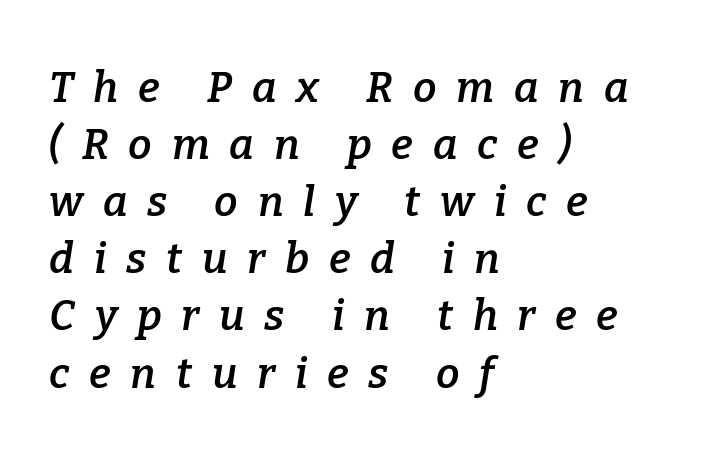
Q: Is the text bold? A: Semi-bold.
Q: Is the text italic (slanted)? A: Yes, it leans right by about 9 degrees.
Q: Is the typeface a serif or a sans-serif typeface? A: Serif.
Q: Is the text underlined? A: No.
Q: How is the paragraph aligned? A: Left-aligned.
Q: Is the spacing between letters normal or unusually wide? A: Unusually wide.
Q: Is the spacing between lines tight, normal or loose? A: Normal.
Q: Width (condensed, normal, or wide)? A: Normal.
Q: Stroke contrast? A: Low.
Q: x-height? A: Medium.
Q: Monospaced? A: No.
